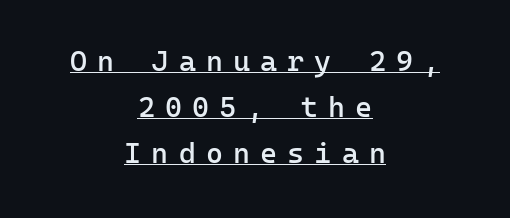
The image shows 29 px semibold sans-serif type, upright, monospaced; set centered, normal line spacing (1.58x), unusually wide letter spacing (+0.35 em), underlined; low stroke contrast and a medium x-height.
